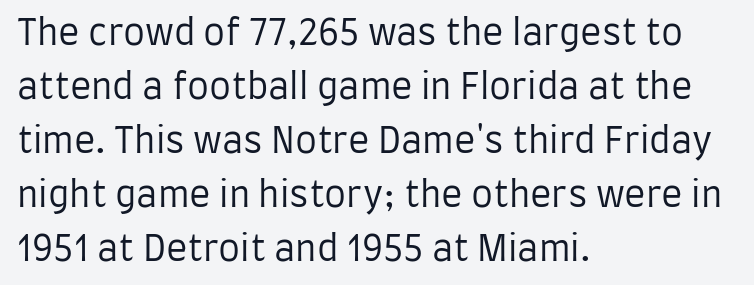
The image shows 35 px regular-weight, condensed sans-serif type, upright; set left-aligned, normal line spacing (1.54x), normal letter spacing, not underlined; low stroke contrast and a large x-height.
